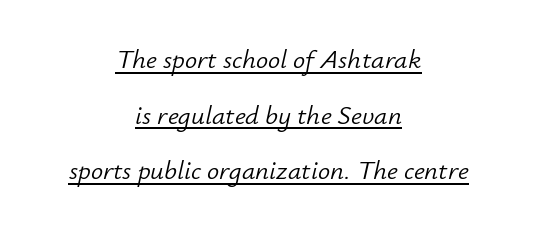
{"italic": "yes", "lean": "right", "slant_degrees": 12, "bold": "no", "underline": "yes", "align": "center", "line_spacing": "loose", "line_spacing_ratio": 2.06, "letter_spacing": "normal", "letter_spacing_em": 0.0, "glyph_px": 27}
